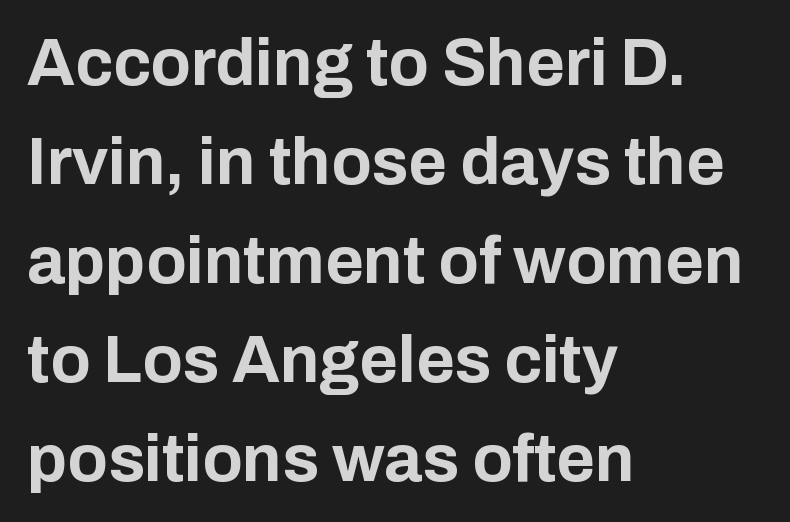
The space directly below the letters is spotless. Heavy-handed strokes throughout: this text is bold. Default kerning and tracking; the words read as compact shapes. Characters remain perfectly vertical along every line. Line starts are locked; line ends wander. The glyphs in this specimen are sans serif.
